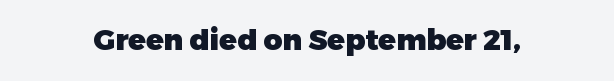
{"serif": "no", "italic": "no", "bold": "yes", "weight": "heavy", "width": "normal", "stroke_contrast": "low", "x_height": "medium", "monospaced": "no", "underline": "no", "align": "center", "letter_spacing": "normal", "letter_spacing_em": 0.0, "glyph_px": 29}
